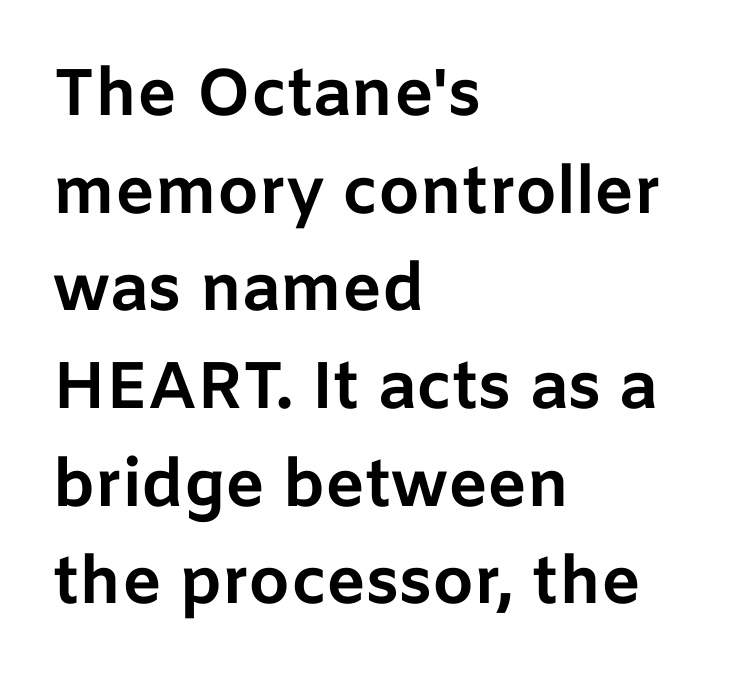
Q: Is the text bold? A: Yes.
Q: Is the text italic (slanted)? A: No, it is upright.
Q: Is the typeface a serif or a sans-serif typeface? A: Sans-serif.
Q: Is the text underlined? A: No.
Q: How is the paragraph aligned? A: Left-aligned.
Q: Is the spacing between letters normal or unusually wide? A: Normal.
Q: Is the spacing between lines tight, normal or loose? A: Normal.
Q: Width (condensed, normal, or wide)? A: Normal.
Q: Stroke contrast? A: Low.
Q: x-height? A: Medium.
Q: Monospaced? A: No.
